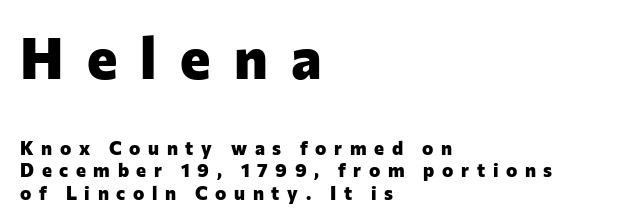
Line beginnings align vertically; line endings do not. Proportional: the letters do not fall into vertical columns. Weight: bold. Does the type have serifs? No, each stem ends abruptly. A typesetter would call this heavily tracked-out type. This is the regular roman posture of the typeface.
